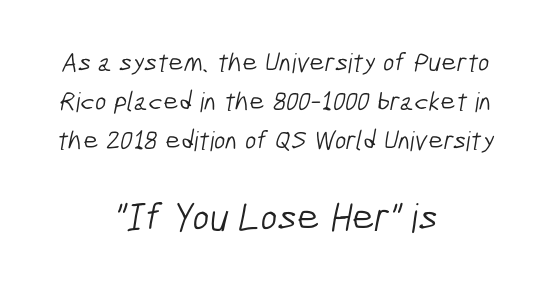
The image shows 40 px light, condensed sans-serif type; set centered, normal line spacing (1.45x), normal letter spacing, not underlined; the second (bottom) block is 1.48x larger; low stroke contrast and a medium x-height.
